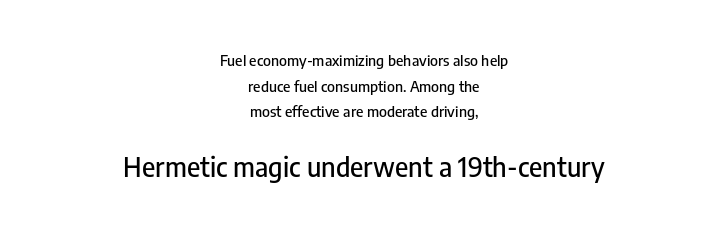
Q: Is the text italic (slanted)? A: No, it is upright.
Q: Is the text underlined? A: No.
Q: How is the paragraph aligned? A: Centered.
Q: Is the spacing between letters normal or unusually wide? A: Normal.
Q: Which block of text is set in a larger size, the first (top) or the second (bottom)? A: The second (bottom) one.
